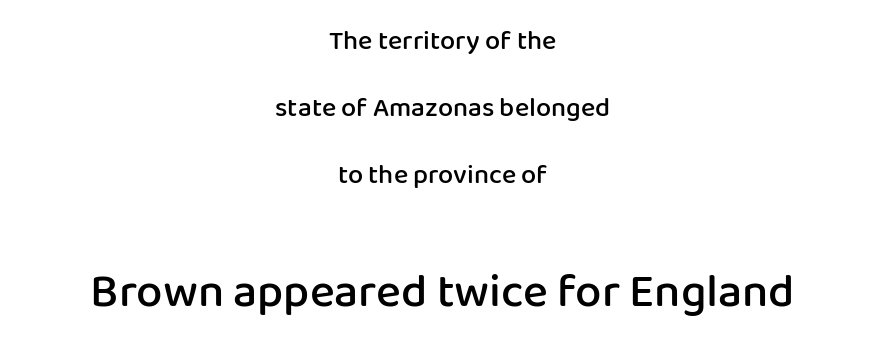
The passage shown is typed in a proportional face where columns would drift. What kind of face is this? One without serifs — a sans. Descender tails drop into unmarked territory. Posture: straight, roman, zero tilt. Of the two passages, the one underneath uses the larger point size.
